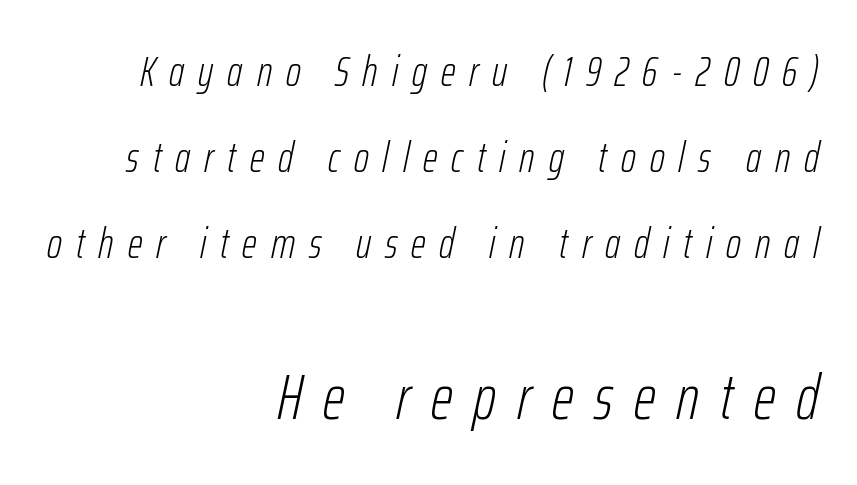
The image shows 63 px light, condensed type, italic (leaning right); set right-aligned, loose line spacing (2.05x), unusually wide letter spacing (+0.33 em), not underlined; the second (bottom) block is 1.5x larger; low stroke contrast and a medium x-height.
